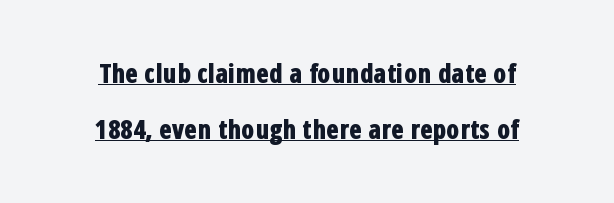
The image shows 26 px bold type, upright; set centered, loose line spacing (2.16x), normal letter spacing, underlined.
